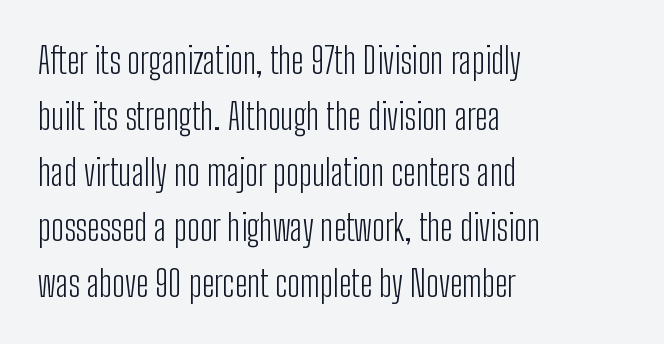
Stems and bowls with no extra thickness — not bold. The designer went with a sans here, leaving each stem footless. The font's upright variant was chosen for this text. The foot of each line stays bare and open. Compared with typical body copy, the letter spacing here is the same.
